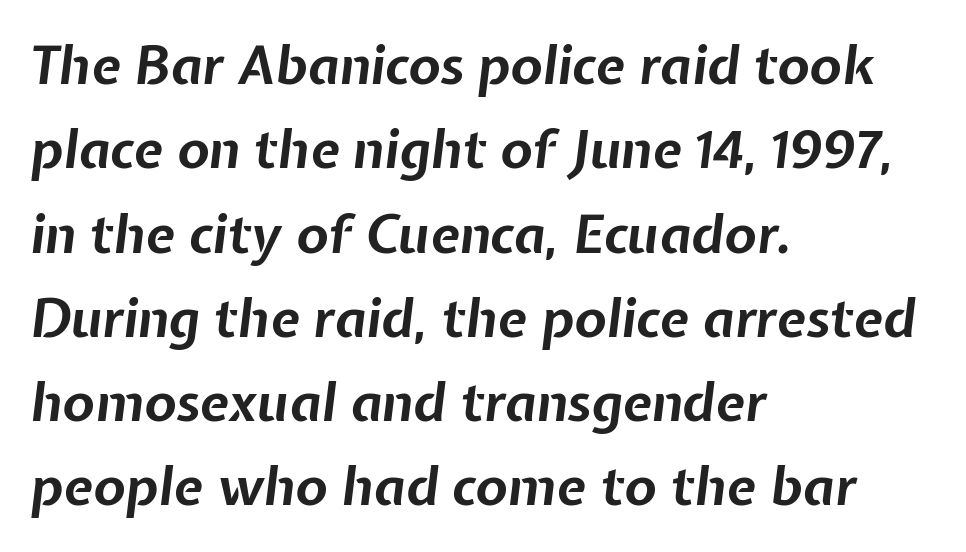
Vertical spacing — default. The string is rendered with underlining switched off. Typographic density is high because the face is bold. The whole block is typeset with a tilt. Between one letter and the next there's only the usual sliver of space.
